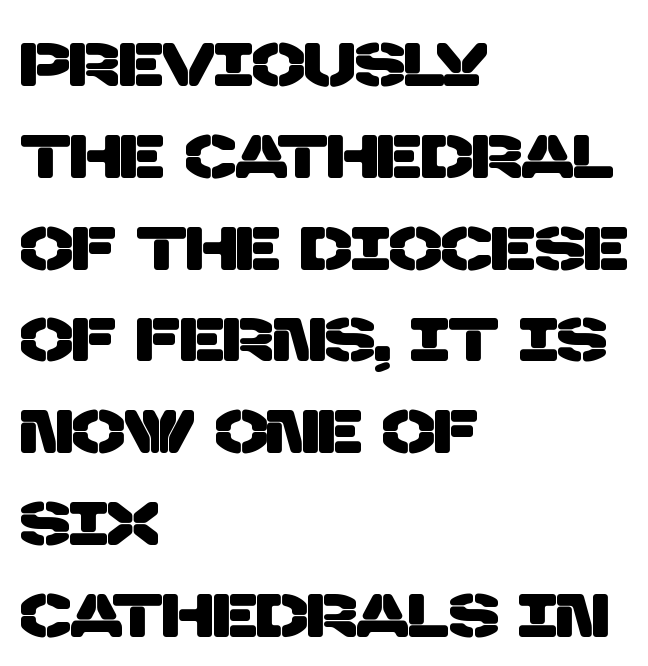
The image shows 62 px sans-serif type; set left-aligned, normal line spacing (1.48x), normal letter spacing, not underlined; low stroke contrast and a large x-height.
